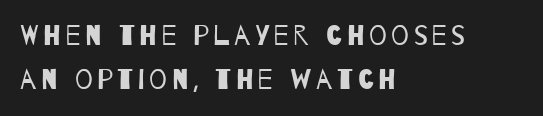
The rendering anchors every line to the left-hand side. Varying glyph widths throughout — classic text-font behaviour. Vertical spacing — default. Serifs: no, the terminals of the letterforms are clean.
